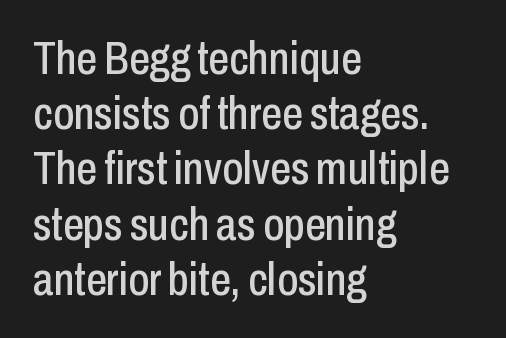
Q: Is the text italic (slanted)? A: No, it is upright.
Q: Is the typeface a serif or a sans-serif typeface? A: Sans-serif.
Q: Is the text underlined? A: No.
Q: How is the paragraph aligned? A: Left-aligned.
Q: Is the spacing between letters normal or unusually wide? A: Normal.
Q: Width (condensed, normal, or wide)? A: Condensed.
Q: Stroke contrast? A: Low.
Q: x-height? A: Medium.
Q: Monospaced? A: No.
